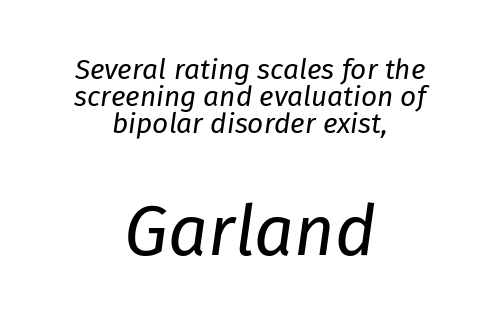
Only glyphs here, with clear space below each row. There's an unmistakable incline to the writing here. Layout note: lines centered. Varying glyph widths throughout — classic text-font behaviour. No heavy texture on the line: the type isn't bold. Typesetter's note — lower block bumped up in size, upper block left smaller.
